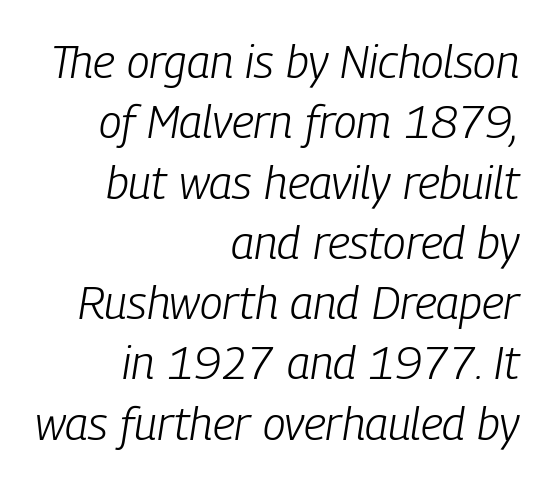
Vertically, the passage feels balanced, rows spaced as you'd expect. Short and long lines alike share a common ending point at right. Here the designer chose a conventional face with non-uniform glyph widths. Tall strokes in this sample are angled rather than plumb. Letter spacing: default.
